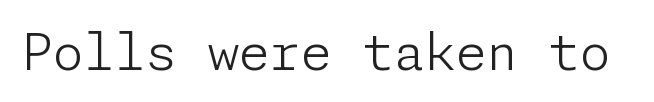
The image shows 50 px light sans-serif type, upright; set normal letter spacing, not underlined; low stroke contrast and a medium x-height.
